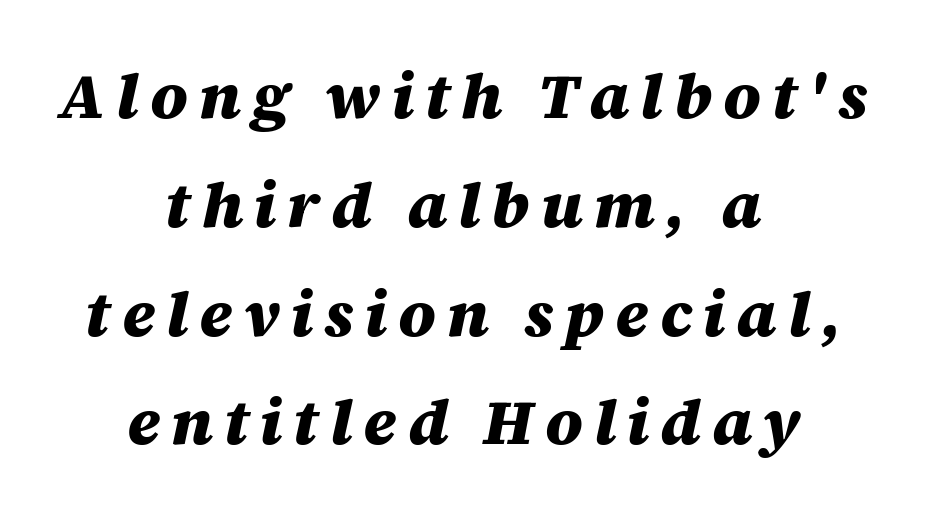
The sample has been set heavy, in full bold. The space between consecutive lines is moderate. Observe the lean: these are italic letterforms. Do the characters align in a grid? No, the font is proportional.
